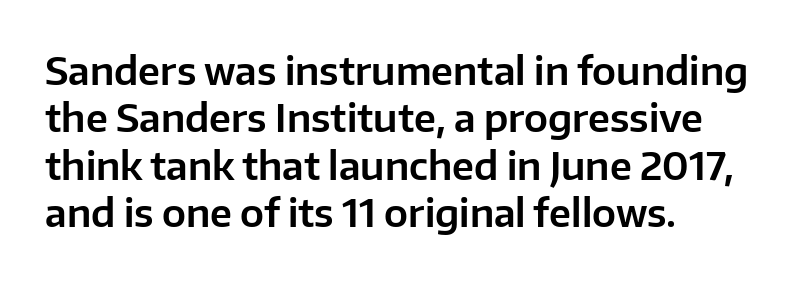
Descenders hang freely into open space. A typesetter would call this zero additional tracking. Regarding leading, the lines here are spaced in the standard way. Horizontal alignment here is leftward, the default for most running prose.
